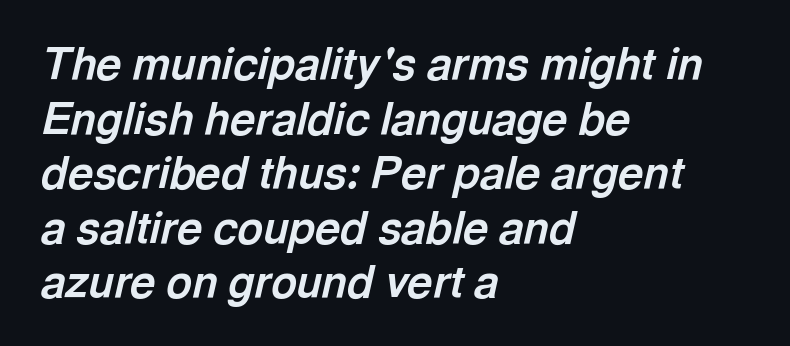
{"italic": "yes", "lean": "right", "slant_degrees": 13, "bold": "yes", "weight": "bold", "width": "normal", "x_height": "medium", "monospaced": "no", "underline": "no", "align": "left", "line_spacing_ratio": 1.24, "letter_spacing": "normal", "letter_spacing_em": 0.0, "glyph_px": 44}
